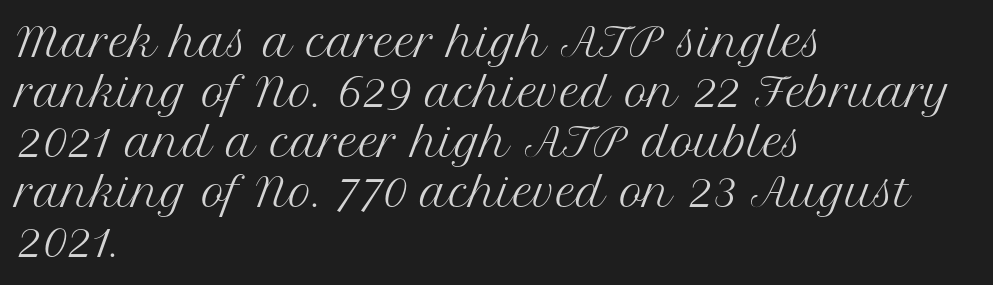
Unmarked baselines from the first word to the last. The cut favours lightness, reaching ordinary text weight at its darkest. Characters follow at the spacing the type designer built in.
